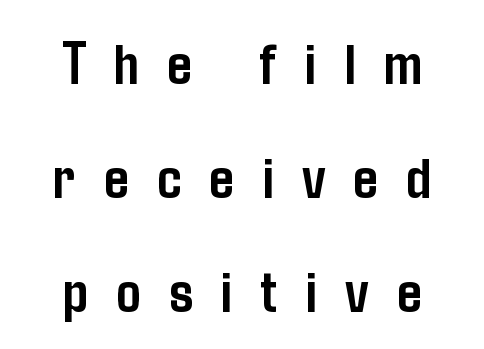
The image shows 61 px semibold, condensed sans-serif type, upright; set centered, line spacing 1.87x, unusually wide letter spacing (+0.46 em), not underlined; low stroke contrast and a medium x-height.
